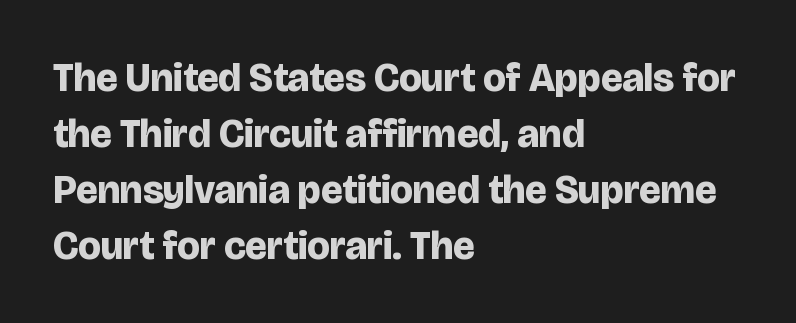
The sample has been set heavy, in full bold. Ascenders rise straight up at ninety degrees. Line starts are locked; line ends wander. Each new line begins a customary step beneath the previous one. The string is rendered with underlining switched off.
